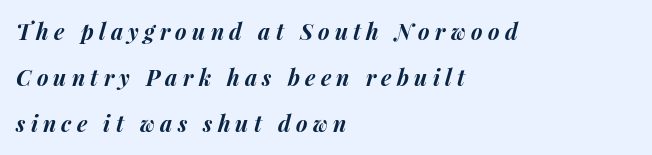
The image shows 22 px bold type, italic (leaning right); set left-aligned, loose line spacing (2.1x), unusually wide letter spacing (+0.24 em), not underlined.
